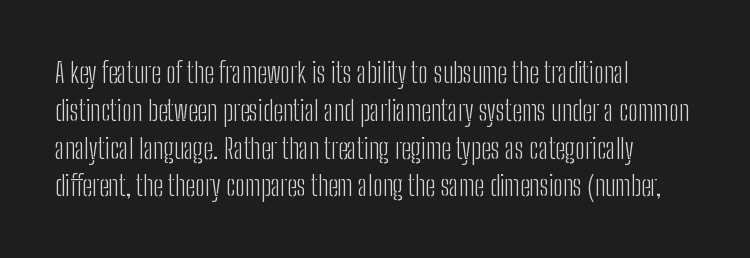
{"serif": "no", "italic": "no", "bold": "no", "weight": "light", "width": "condensed", "stroke_contrast": "low", "x_height": "medium", "monospaced": "no", "underline": "no", "align": "left", "line_spacing": "normal", "line_spacing_ratio": 1.35, "letter_spacing": "normal", "letter_spacing_em": 0.0, "glyph_px": 28}
